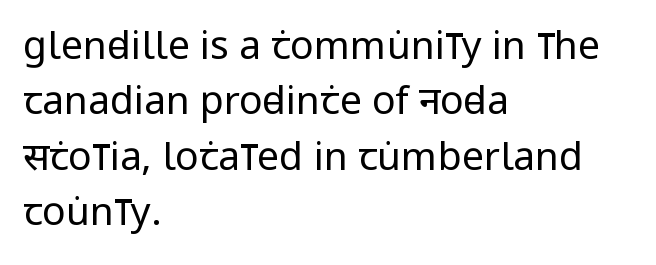
Beneath every word, the page is bare. Where is the straight margin? On the left. Serifs: no, the terminals of the letterforms are clean. A roman cut, with each character standing at attention. The rendering uses a moderate line-height, typical for paragraphs.
